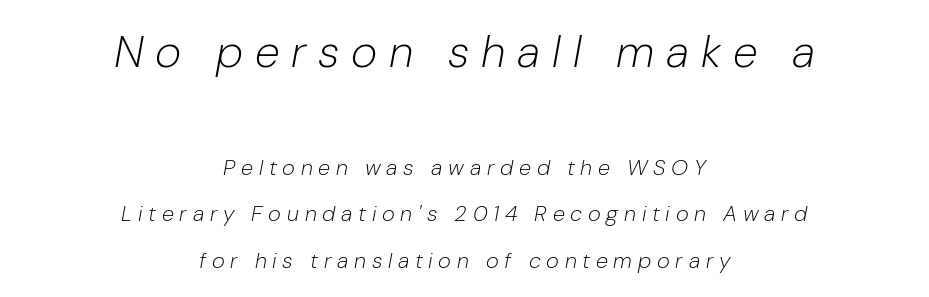
Q: Is the text bold? A: No.
Q: Is the text italic (slanted)? A: Yes, it leans right by about 10 degrees.
Q: Is the text underlined? A: No.
Q: How is the paragraph aligned? A: Centered.
Q: Is the spacing between letters normal or unusually wide? A: Unusually wide.
Q: Is the spacing between lines tight, normal or loose? A: Loose.
Q: Which block of text is set in a larger size, the first (top) or the second (bottom)? A: The first (top) one.
Q: Width (condensed, normal, or wide)? A: Normal.
Q: Stroke contrast? A: Low.
Q: x-height? A: Medium.
Q: Monospaced? A: No.
